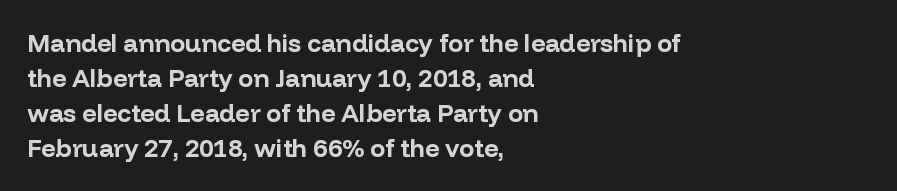
Q: Is the text bold? A: Yes.
Q: Is the text italic (slanted)? A: No, it is upright.
Q: Is the text underlined? A: No.
Q: How is the paragraph aligned? A: Left-aligned.
Q: Is the spacing between letters normal or unusually wide? A: Normal.
Q: Is the spacing between lines tight, normal or loose? A: Normal.
